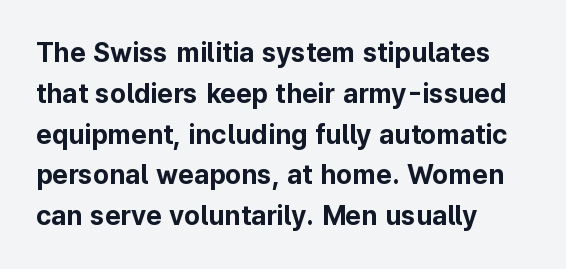
This is the regular roman posture of the typeface. Regarding leading, the lines here are spaced in the standard way. Heft: maximum for text — a bold. The specimen omits any rule beneath the text block's lines.
